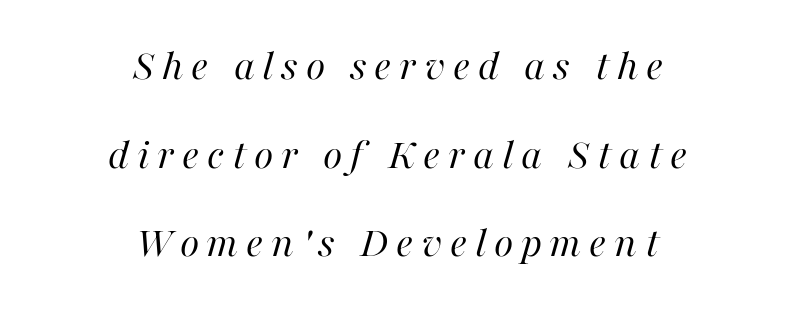
Q: Is the text bold? A: No.
Q: Is the text italic (slanted)? A: Yes, it leans right by about 16 degrees.
Q: Is the text underlined? A: No.
Q: How is the paragraph aligned? A: Centered.
Q: Is the spacing between lines tight, normal or loose? A: Loose.
Q: Width (condensed, normal, or wide)? A: Normal.
Q: Stroke contrast? A: High.
Q: x-height? A: Medium.
Q: Monospaced? A: No.
